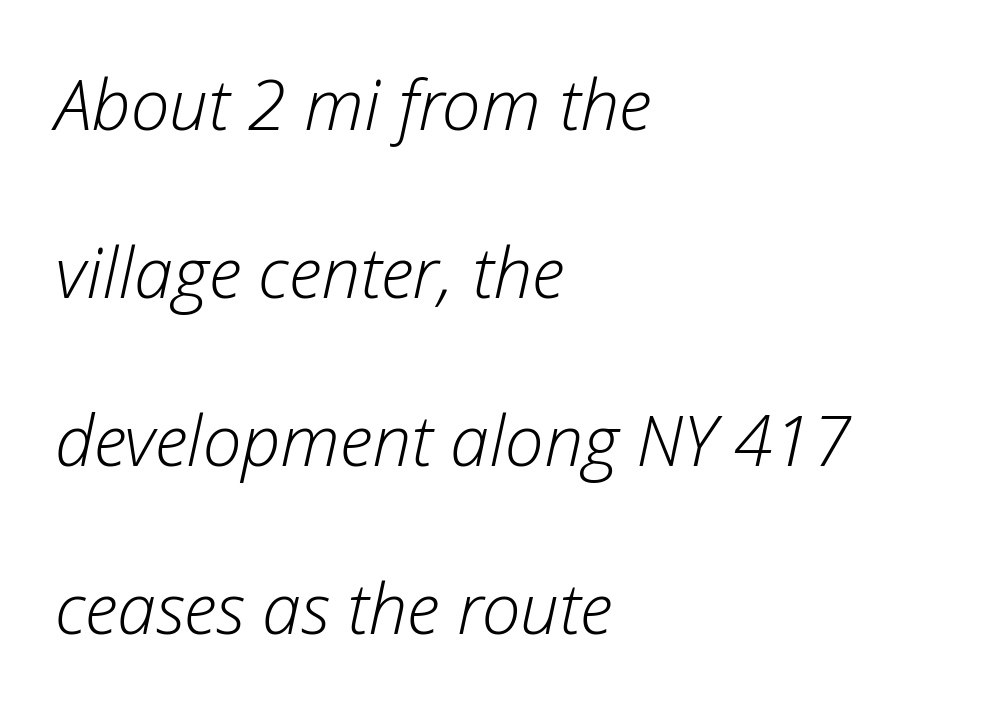
Q: Is the text bold? A: No.
Q: Is the text italic (slanted)? A: Yes, it leans right by about 12 degrees.
Q: Is the text underlined? A: No.
Q: How is the paragraph aligned? A: Left-aligned.
Q: Is the spacing between letters normal or unusually wide? A: Normal.
Q: Is the spacing between lines tight, normal or loose? A: Loose.
Q: Width (condensed, normal, or wide)? A: Normal.
Q: Stroke contrast? A: Low.
Q: x-height? A: Medium.
Q: Monospaced? A: No.
